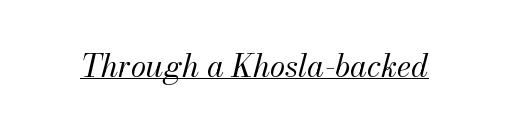
Q: Is the text bold? A: No.
Q: Is the text italic (slanted)? A: Yes, it leans right by about 13 degrees.
Q: Is the text underlined? A: Yes.
Q: Is the spacing between letters normal or unusually wide? A: Normal.
Q: Width (condensed, normal, or wide)? A: Normal.
Q: Stroke contrast? A: Medium.
Q: x-height? A: Small.
Q: Monospaced? A: No.
